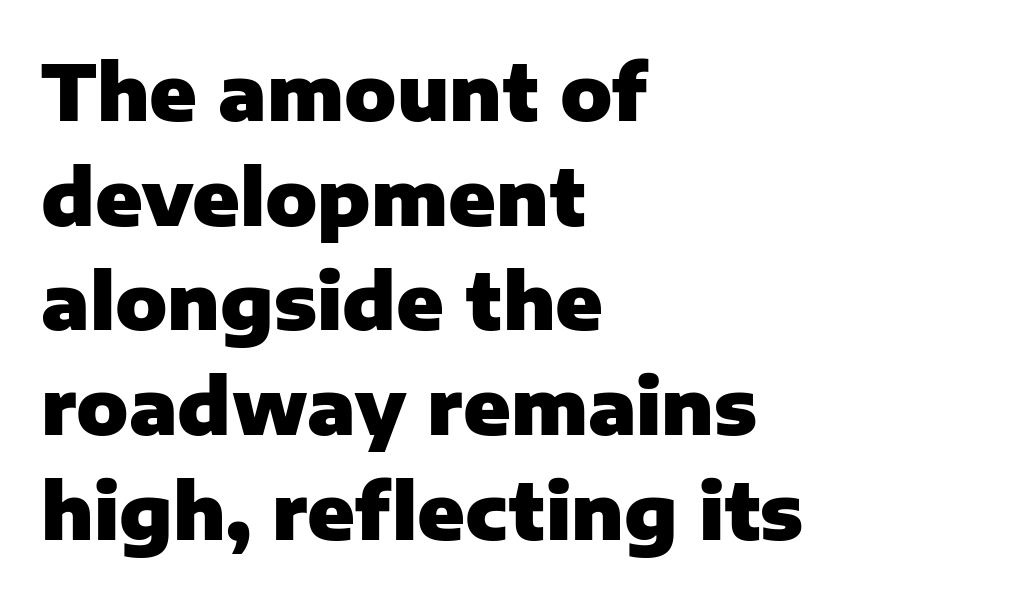
How heavy is the stroke? Heavy — this is a bold. Quick note: underline off. To sum up the face: it is a sans, with no serifs. These lines are rendered in a variable-pitch font. Characters remain perfectly vertical along every line. Line starts are locked; line ends wander.
